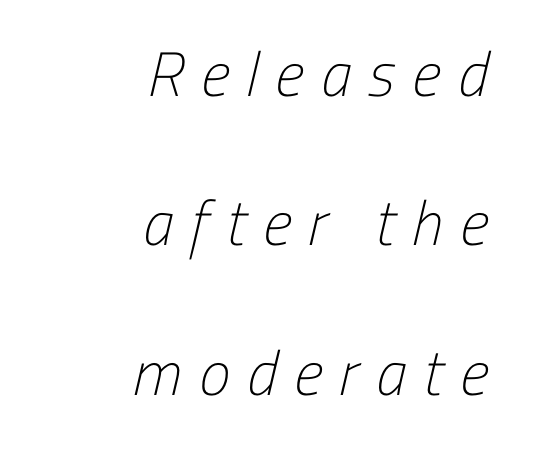
Each row of text sits above clean, open space. Inter-character spacing is expanded well beyond the font's built-in metrics. Note: no serifs on the glyphs. The cut favours lightness, reaching ordinary text weight at its darkest. Summary of vertical rhythm: relaxed, with wide interline spacing.
